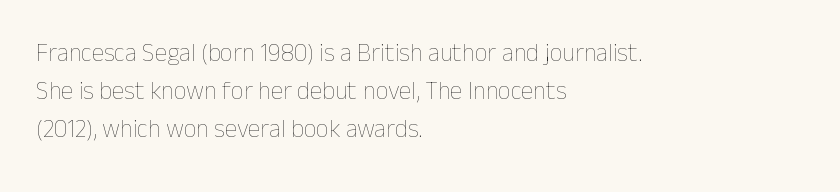
{"italic": "no", "bold": "no", "underline": "no", "align": "left", "line_spacing": "normal", "line_spacing_ratio": 1.53, "letter_spacing": "normal", "letter_spacing_em": 0.0, "glyph_px": 25}
